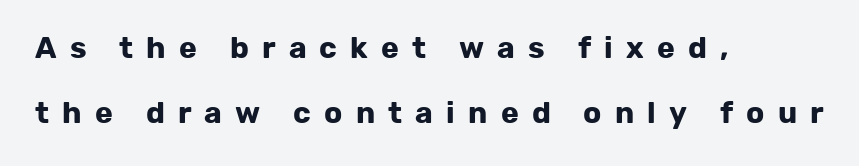
The image shows 30 px bold sans-serif type, upright; set left-aligned, loose line spacing (2.18x), unusually wide letter spacing (+0.44 em), not underlined; low stroke contrast and a medium x-height.
